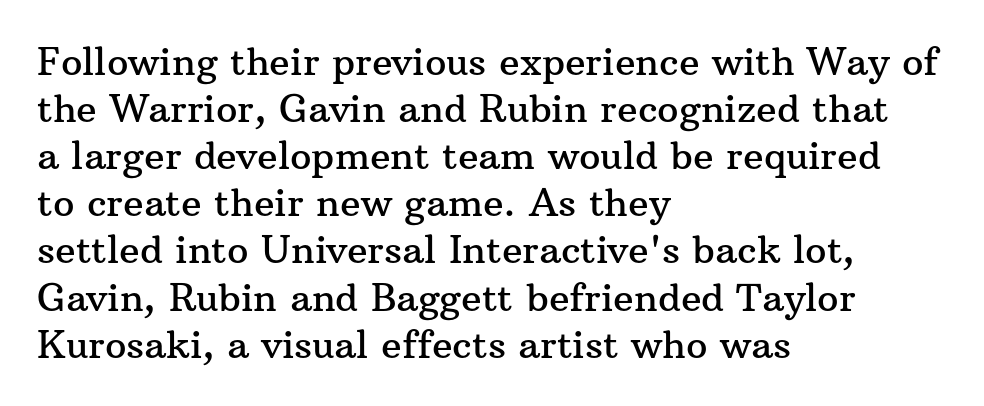
{"serif": "yes", "italic": "no", "width": "normal", "stroke_contrast": "medium", "x_height": "medium", "monospaced": "no", "underline": "no", "align": "left", "line_spacing_ratio": 1.24, "letter_spacing": "normal", "letter_spacing_em": 0.0, "glyph_px": 38}
